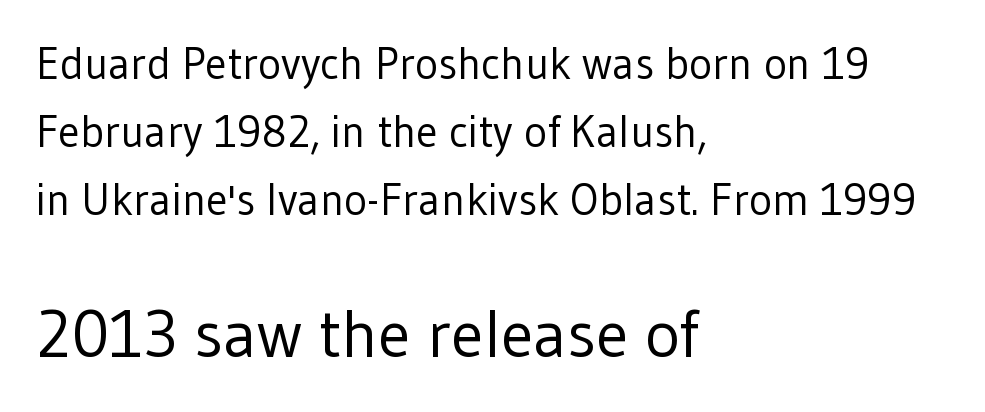
Q: Is the text bold? A: No.
Q: Is the text italic (slanted)? A: No, it is upright.
Q: Is the typeface a serif or a sans-serif typeface? A: Sans-serif.
Q: Is the text underlined? A: No.
Q: How is the paragraph aligned? A: Left-aligned.
Q: Is the spacing between letters normal or unusually wide? A: Normal.
Q: Is the spacing between lines tight, normal or loose? A: Normal.
Q: Which block of text is set in a larger size, the first (top) or the second (bottom)? A: The second (bottom) one.
Q: Width (condensed, normal, or wide)? A: Normal.
Q: Stroke contrast? A: Low.
Q: x-height? A: Medium.
Q: Monospaced? A: No.
